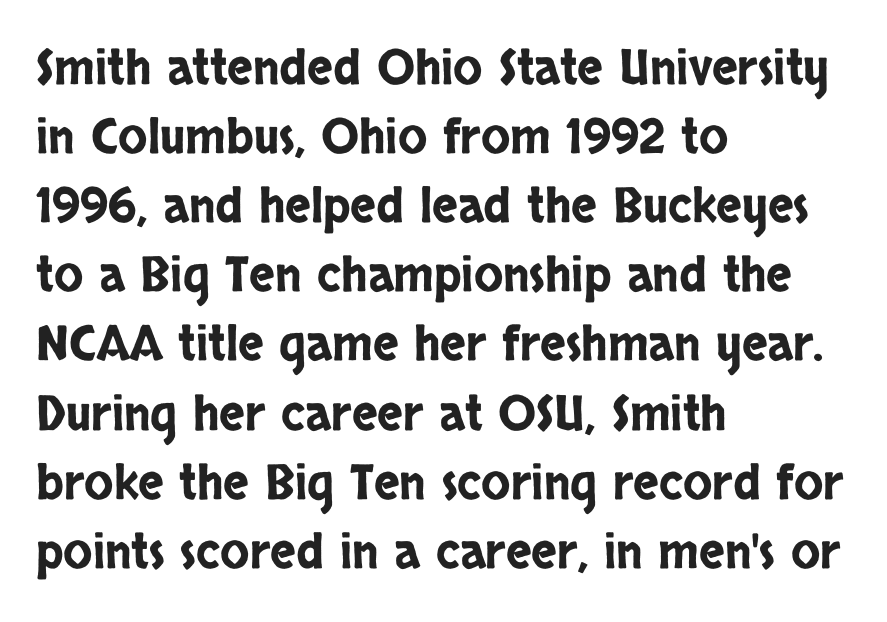
The image shows 48 px condensed sans-serif type, upright; set left-aligned, normal line spacing (1.44x), normal letter spacing, not underlined; low stroke contrast and a large x-height.
